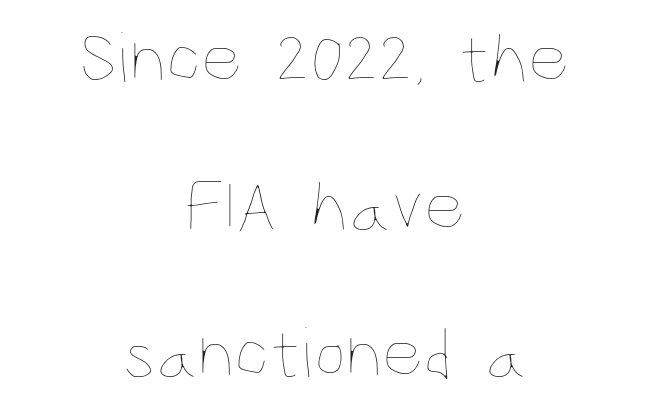
Proportional: the letters do not fall into vertical columns. Counters stay open thanks to moderate or lighter strokes. The whitespace from short lines is split evenly between both sides. Vertical strokes here are truly vertical. The face used here is rendered with its standard letterfit.
